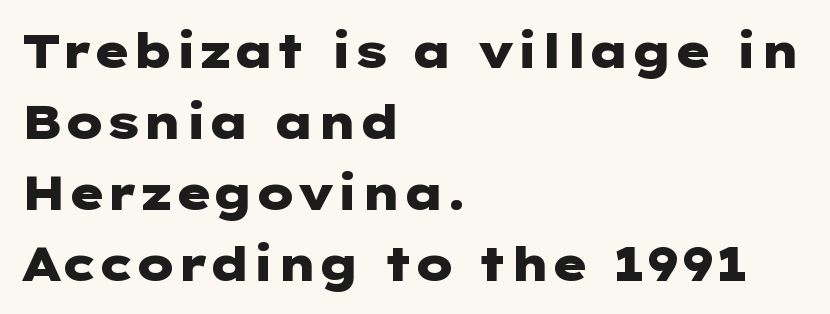
The image shows 47 px heavy, wide sans-serif type, upright; set left-aligned, normal line spacing (1.51x), normal letter spacing, not underlined; low stroke contrast and a medium x-height.
